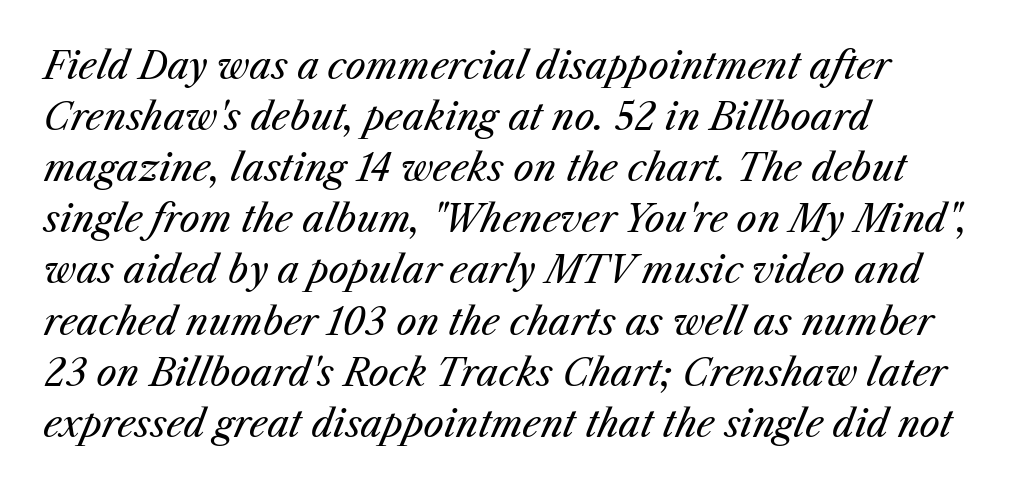
The image shows 36 px regular-weight type, italic (leaning right); set left-aligned, normal line spacing (1.42x), normal letter spacing, not underlined; medium stroke contrast and a medium x-height.
